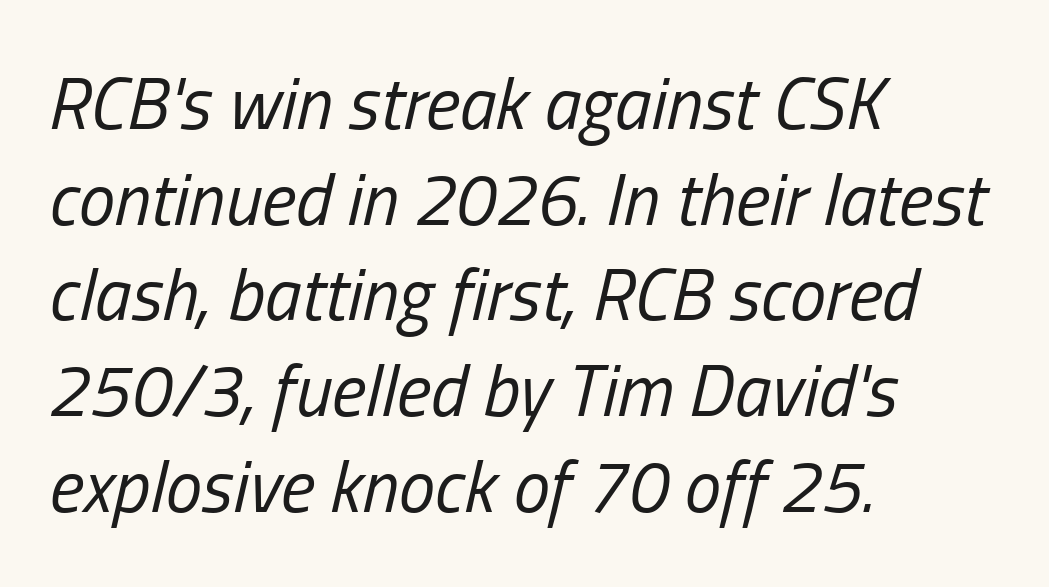
{"italic": "yes", "lean": "right", "slant_degrees": 13, "bold": "no", "weight": "regular", "width": "condensed", "stroke_contrast": "low", "x_height": "medium", "monospaced": "no", "underline": "no", "align": "left", "line_spacing": "normal", "line_spacing_ratio": 1.31, "letter_spacing": "normal", "letter_spacing_em": 0.0, "glyph_px": 73}
